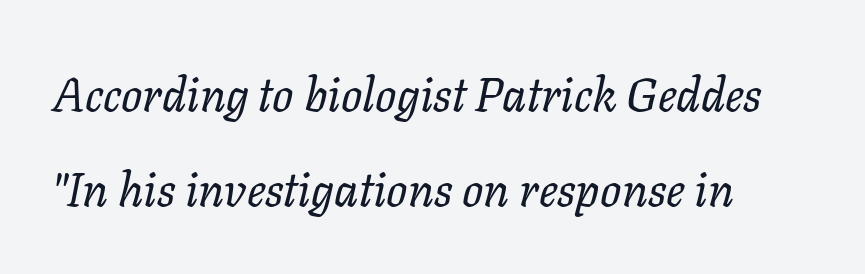
Glyph-to-glyph distance matches everyday printed text. Proportional: the letters do not fall into vertical columns. Unmarked baselines from the first word to the last. Vertically, the passage feels expansive, rows floating well apart.
